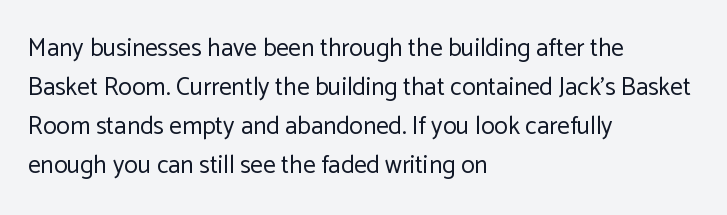
The space between consecutive lines is moderate. In terms of letterspacing, this is plain default setting. This rendering features lettering with no underline. Is the stroke heavy? The answer is a plain regular-or-lighter.
